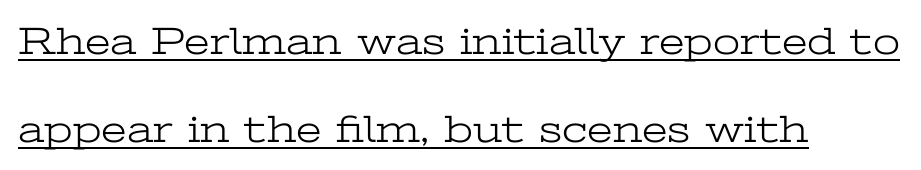
Q: Is the text bold? A: No.
Q: Is the text italic (slanted)? A: No, it is upright.
Q: Is the typeface a serif or a sans-serif typeface? A: Serif.
Q: Is the text underlined? A: Yes.
Q: How is the paragraph aligned? A: Left-aligned.
Q: Is the spacing between letters normal or unusually wide? A: Normal.
Q: Is the spacing between lines tight, normal or loose? A: Loose.
Q: Width (condensed, normal, or wide)? A: Wide.
Q: Stroke contrast? A: Low.
Q: x-height? A: Medium.
Q: Monospaced? A: No.
